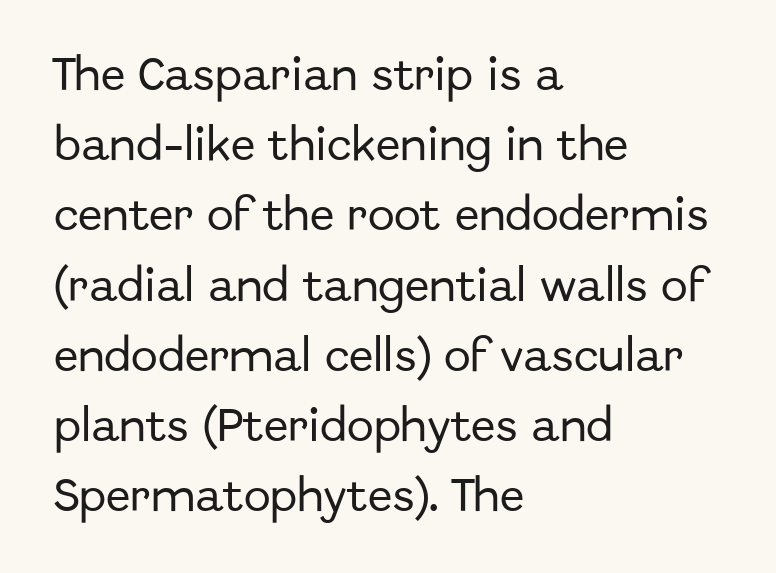
Q: Is the text italic (slanted)? A: No, it is upright.
Q: Is the typeface a serif or a sans-serif typeface? A: Sans-serif.
Q: Is the text underlined? A: No.
Q: How is the paragraph aligned? A: Left-aligned.
Q: Is the spacing between letters normal or unusually wide? A: Normal.
Q: Is the spacing between lines tight, normal or loose? A: Loose.
Q: Width (condensed, normal, or wide)? A: Normal.
Q: Stroke contrast? A: Low.
Q: x-height? A: Medium.
Q: Monospaced? A: No.
